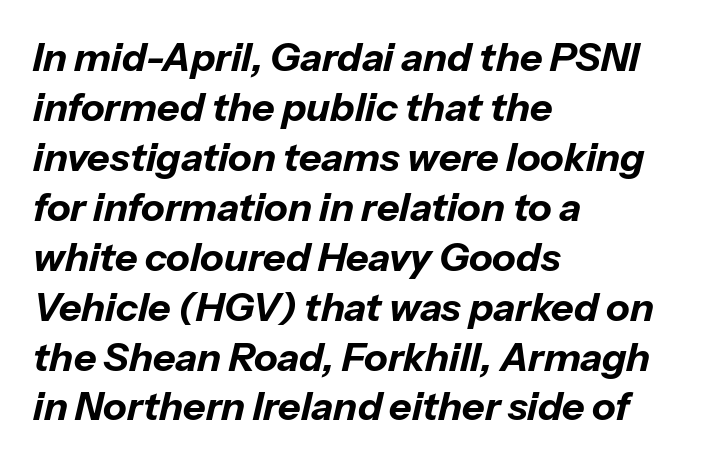
{"italic": "yes", "lean": "right", "slant_degrees": 13, "bold": "yes", "weight": "bold", "width": "normal", "stroke_contrast": "low", "x_height": "medium", "monospaced": "no", "underline": "no", "align": "left", "line_spacing": "normal", "line_spacing_ratio": 1.28, "letter_spacing": "normal", "letter_spacing_em": 0.0, "glyph_px": 39}
